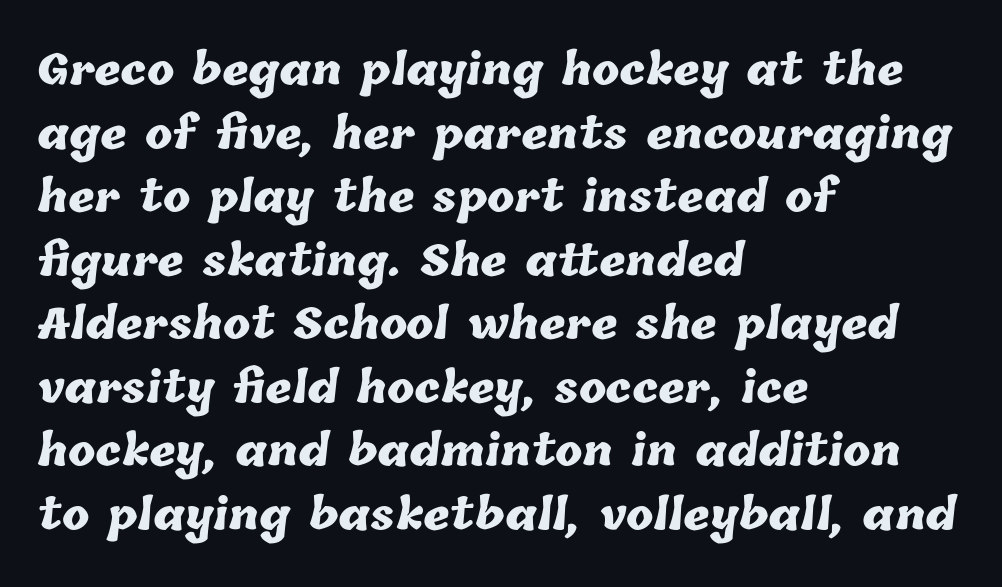
Successive baselines arrive at the customary interval. Glyph-to-glyph distance matches everyday printed text. Heavy-handed strokes throughout: this text is bold. Words float on clear page, feet unadorned. Is this a fixed-width face? No — the glyphs have proportional, varying widths. The ragged edge is on the right, which tells us the setting is flush left.
